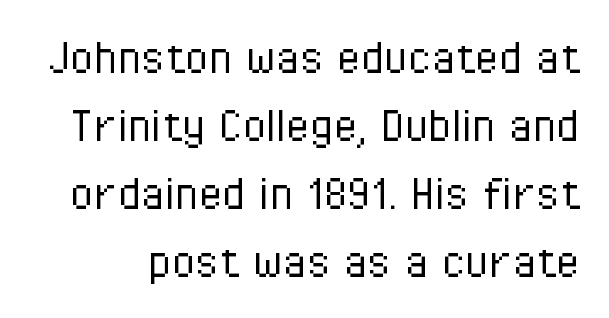
{"serif": "no", "italic": "no", "bold": "no", "weight": "light", "width": "condensed", "stroke_contrast": "low", "x_height": "medium", "monospaced": "no", "underline": "no", "line_spacing": "normal", "line_spacing_ratio": 1.26, "letter_spacing": "normal", "letter_spacing_em": 0.0, "glyph_px": 54}
